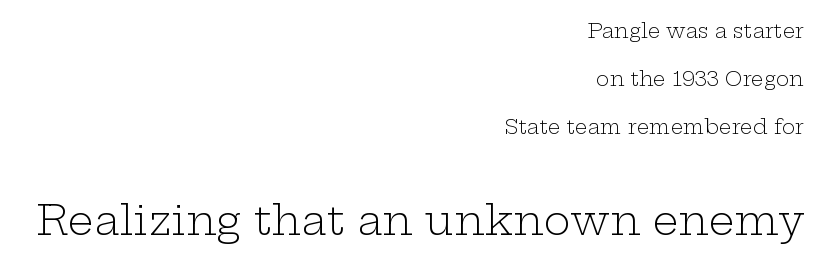
Q: Is the text bold? A: No.
Q: Is the text italic (slanted)? A: No, it is upright.
Q: Is the typeface a serif or a sans-serif typeface? A: Serif.
Q: Is the text underlined? A: No.
Q: How is the paragraph aligned? A: Right-aligned.
Q: Is the spacing between letters normal or unusually wide? A: Normal.
Q: Is the spacing between lines tight, normal or loose? A: Loose.
Q: Which block of text is set in a larger size, the first (top) or the second (bottom)? A: The second (bottom) one.
Q: Width (condensed, normal, or wide)? A: Wide.
Q: Stroke contrast? A: Low.
Q: x-height? A: Medium.
Q: Monospaced? A: No.
